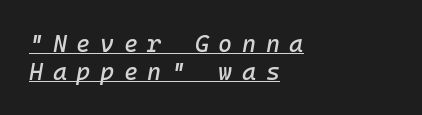
{"italic": "yes", "lean": "right", "slant_degrees": 10, "underline": "yes", "align": "left", "line_spacing_ratio": 1.16, "letter_spacing": "wide", "letter_spacing_em": 0.4, "glyph_px": 24}
